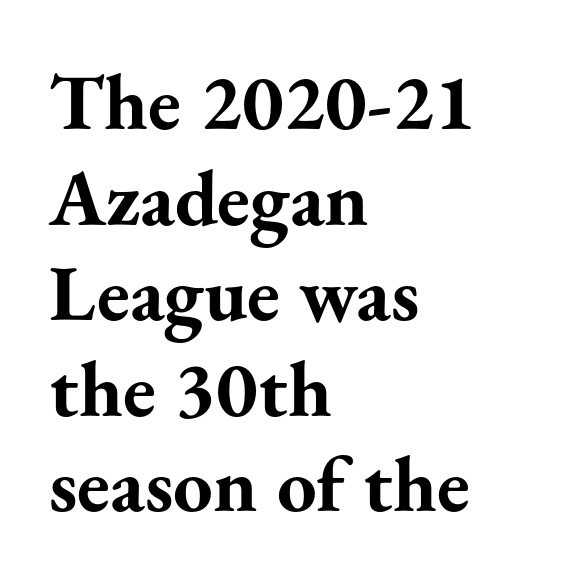
{"serif": "yes", "italic": "no", "bold": "yes", "weight": "bold", "width": "normal", "stroke_contrast": "medium", "x_height": "small", "monospaced": "no", "underline": "no", "align": "left", "line_spacing_ratio": 1.21, "letter_spacing": "normal", "letter_spacing_em": 0.0, "glyph_px": 79}
